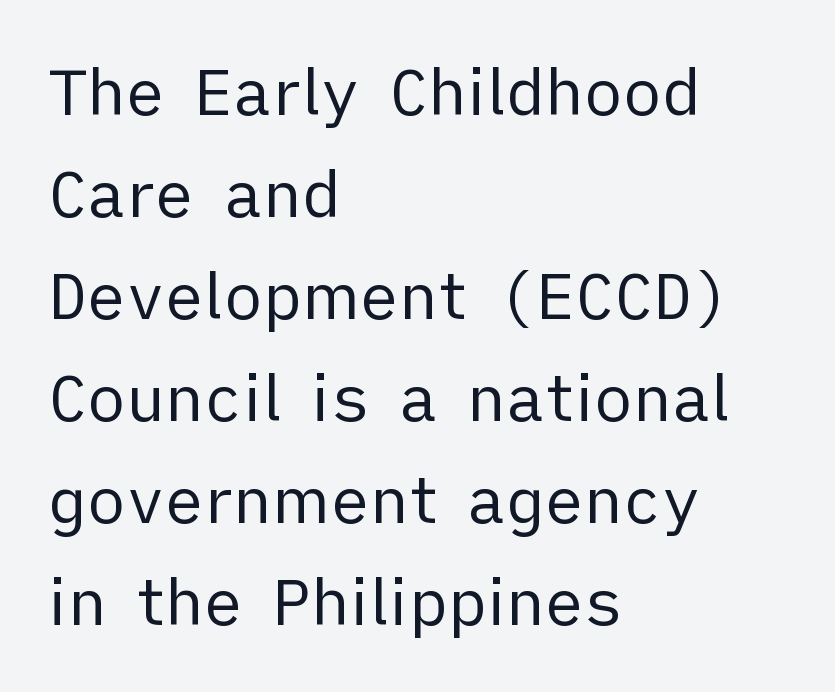
{"serif": "no", "italic": "no", "bold": "no", "weight": "regular", "width": "normal", "stroke_contrast": "low", "x_height": "medium", "monospaced": "no", "underline": "no", "align": "left", "line_spacing": "normal", "line_spacing_ratio": 1.57, "letter_spacing": "normal", "letter_spacing_em": 0.0, "glyph_px": 65}
